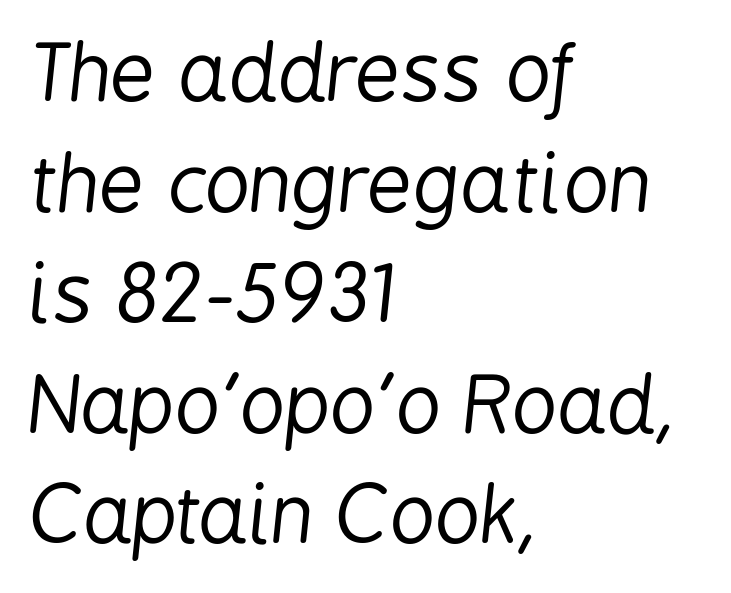
{"italic": "yes", "lean": "right", "slant_degrees": 6, "bold": "no", "weight": "regular", "width": "condensed", "stroke_contrast": "low", "x_height": "medium", "monospaced": "no", "underline": "no", "align": "left", "line_spacing": "normal", "line_spacing_ratio": 1.4, "letter_spacing": "normal", "letter_spacing_em": 0.0, "glyph_px": 79}
